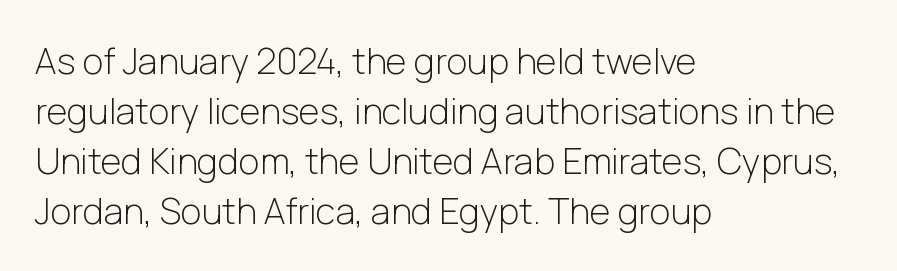
The image shows 36 px light sans-serif type, upright; set left-aligned, normal line spacing (1.39x), normal letter spacing, not underlined; low stroke contrast and a medium x-height.
